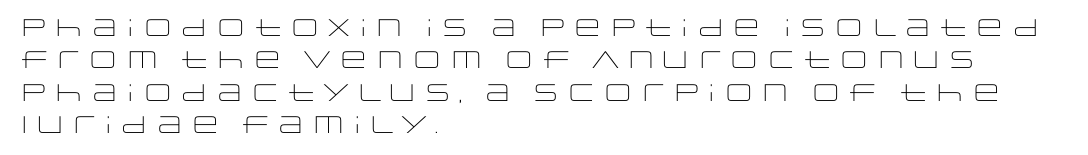
The image shows 24 px text type, upright; set left-aligned, normal line spacing (1.35x), normal letter spacing, not underlined.
